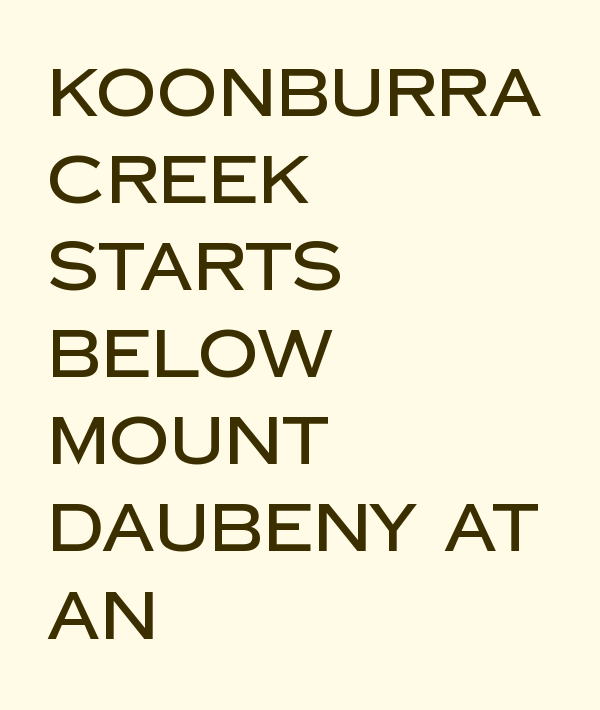
Q: Is the text italic (slanted)? A: No, it is upright.
Q: Is the typeface a serif or a sans-serif typeface? A: Sans-serif.
Q: Is the text underlined? A: No.
Q: How is the paragraph aligned? A: Left-aligned.
Q: Is the spacing between letters normal or unusually wide? A: Normal.
Q: Is the spacing between lines tight, normal or loose? A: Normal.
Q: Width (condensed, normal, or wide)? A: Normal.
Q: Stroke contrast? A: Low.
Q: x-height? A: Large.
Q: Monospaced? A: No.
